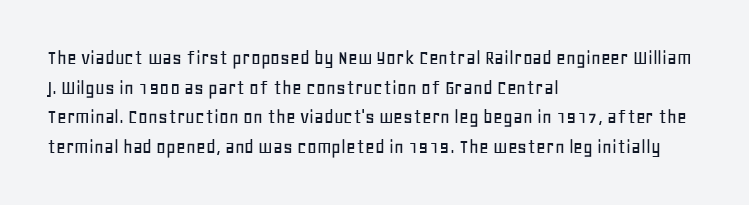
{"italic": "no", "underline": "no", "align": "left", "line_spacing": "normal", "line_spacing_ratio": 1.41, "letter_spacing": "normal", "letter_spacing_em": 0.0, "glyph_px": 21}
